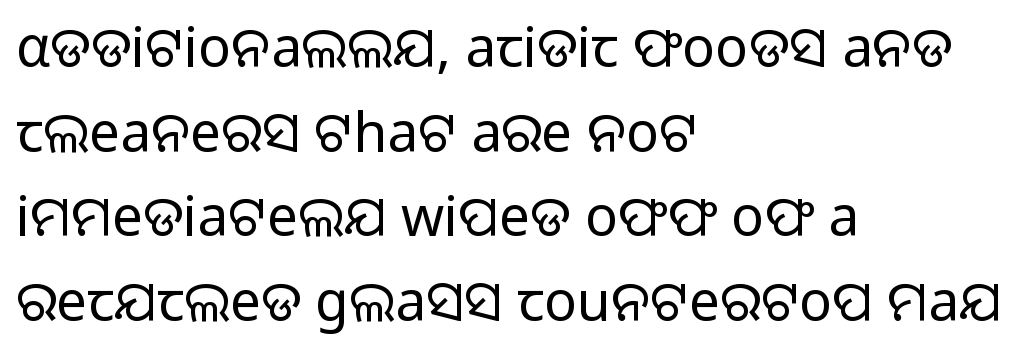
Here the designer chose a conventional face with non-uniform glyph widths. A typesetter would label this face a sans. A student would call this left alignment; a typographer would say flush left, rag right. No italicization has been applied; the sample stays upright.
